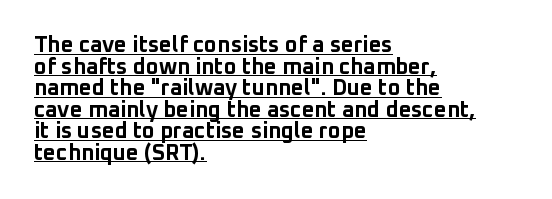
{"italic": "no", "bold": "yes", "underline": "yes", "align": "left", "line_spacing": "tight", "line_spacing_ratio": 0.98, "letter_spacing": "normal", "letter_spacing_em": 0.0, "glyph_px": 22}
